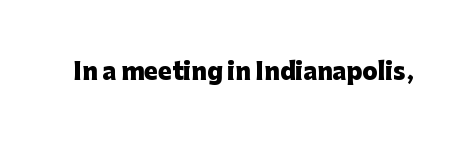
Notice how thick the strokes are: this is what a full bold looks like. In terms of letterspacing, this is plain default setting. The specimen omits any rule beneath the text block's lines. The lettering stays uniformly vertical, giving the passage a roman look.
